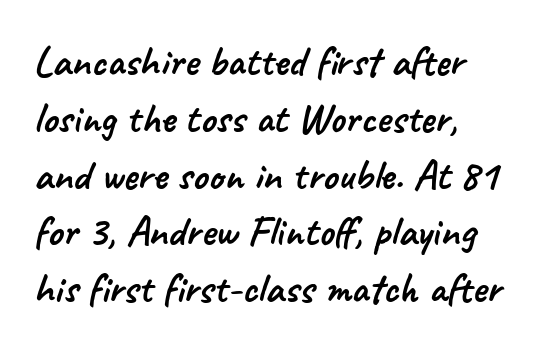
Typeset ragged right — the left edge is the straight one. Only glyphs here, with clear space below each row. The passage shown is typed in a proportional face where columns would drift. Each new line begins a customary step beneath the previous one. Does extra space separate the letters? No, they use regular spacing. Type style note: lacks serifs.
